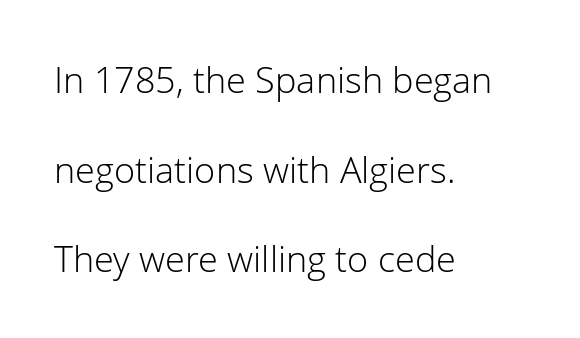
A clean baseline with only descenders dipping below it. I'd call this a sans setting — the letters go barefoot. Layout note: lines flush left. Weight class: somewhere from thin through regular. Widely set lines give the paragraph a tall, airy silhouette. Character widths vary here, with narrow letters taking less room than wide ones.
